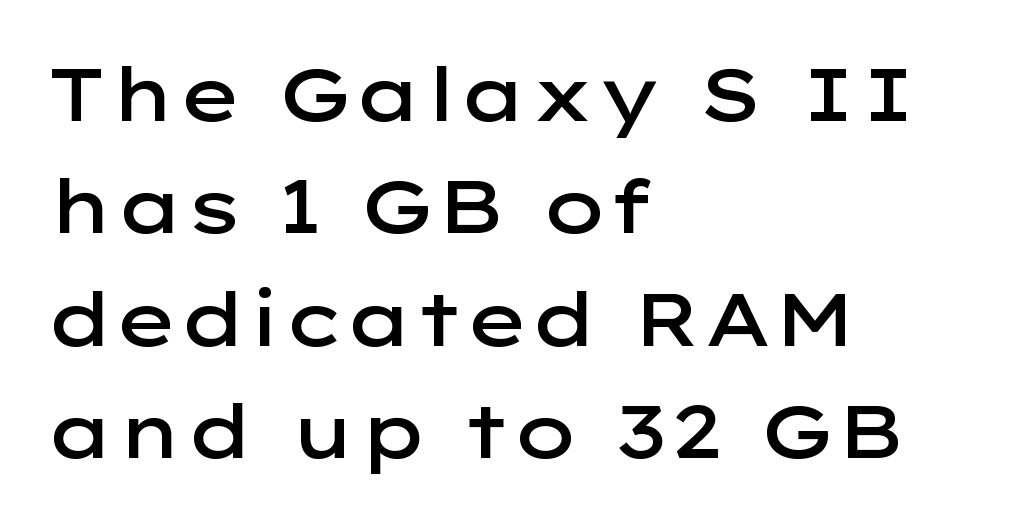
This sample uses plain, unmodified letter spacing. This rendering features lettering with no underline. Successive baselines arrive at the customary interval. Left-aligned paragraph, ragged on the right. Typographic density is moderately raised because the face is semibold.
